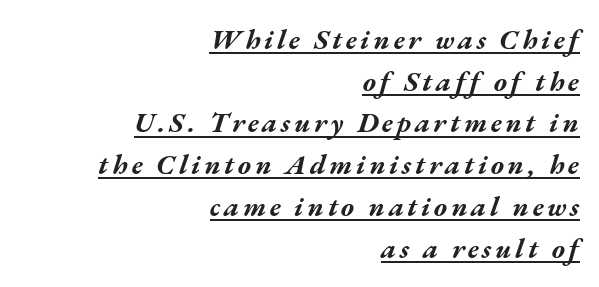
The image shows 28 px bold, wide type, italic (leaning right); set right-aligned, normal line spacing (1.49x), underlined; medium stroke contrast and a medium x-height.
